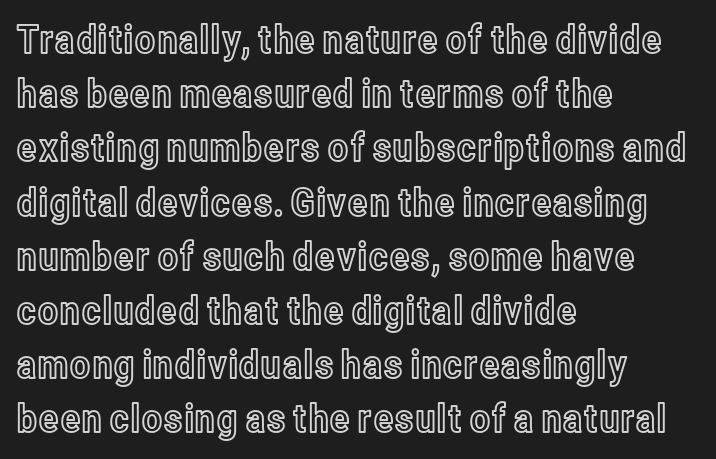
Q: Is the text italic (slanted)? A: No, it is upright.
Q: Is the text underlined? A: No.
Q: How is the paragraph aligned? A: Left-aligned.
Q: Is the spacing between letters normal or unusually wide? A: Normal.
Q: Is the spacing between lines tight, normal or loose? A: Normal.
Q: Width (condensed, normal, or wide)? A: Condensed.
Q: x-height? A: Medium.
Q: Monospaced? A: No.
